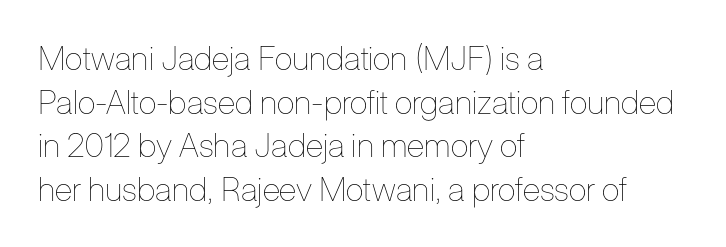
{"italic": "no", "bold": "no", "weight": "thin", "width": "condensed", "stroke_contrast": "low", "x_height": "medium", "monospaced": "no", "underline": "no", "align": "left", "line_spacing": "normal", "line_spacing_ratio": 1.32, "letter_spacing": "normal", "letter_spacing_em": 0.0, "glyph_px": 33}
